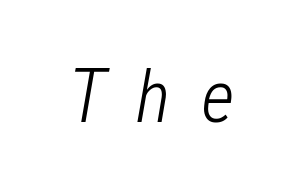
{"italic": "yes", "lean": "right", "slant_degrees": 12, "bold": "no", "weight": "light", "width": "condensed", "stroke_contrast": "low", "x_height": "medium", "monospaced": "no", "underline": "no", "letter_spacing": "wide", "letter_spacing_em": 0.38, "glyph_px": 76}
